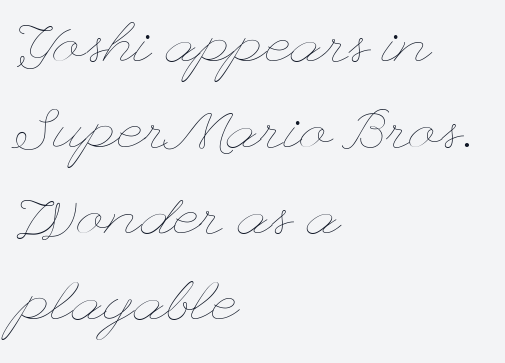
Q: Is the text bold? A: No.
Q: Is the text italic (slanted)? A: Yes.
Q: Is the text underlined? A: No.
Q: How is the paragraph aligned? A: Left-aligned.
Q: Is the spacing between letters normal or unusually wide? A: Normal.
Q: Is the spacing between lines tight, normal or loose? A: Normal.
Q: Width (condensed, normal, or wide)? A: Wide.
Q: Stroke contrast? A: Low.
Q: x-height? A: Small.
